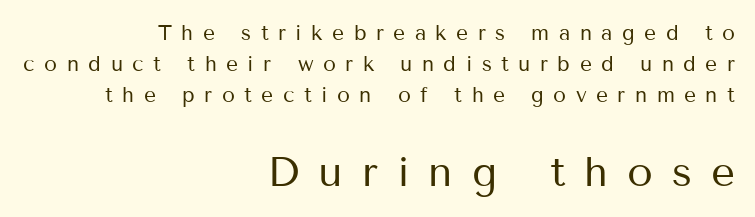
{"serif": "no", "italic": "no", "bold": "no", "weight": "regular", "width": "normal", "stroke_contrast": "medium", "x_height": "medium", "monospaced": "no", "underline": "no", "align": "right", "line_spacing": "normal", "line_spacing_ratio": 1.48, "letter_spacing": "wide", "letter_spacing_em": 0.45, "larger_block": "second", "size_ratio": 2.0, "glyph_px": 42}
